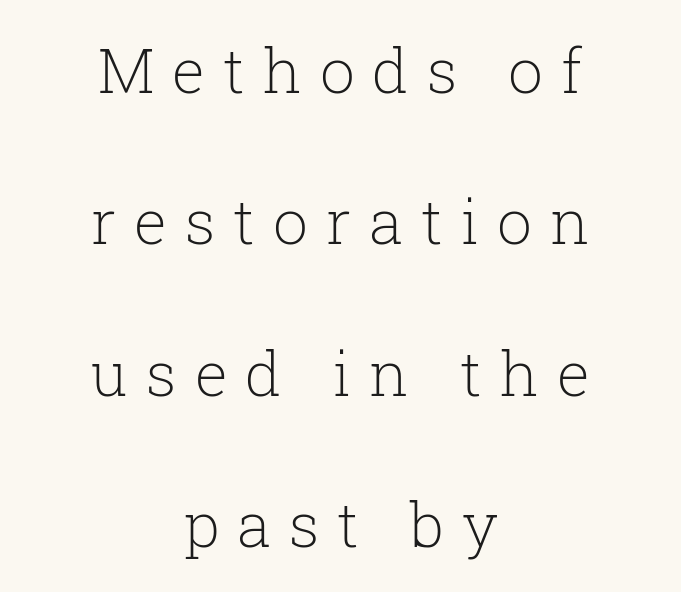
The typesetter chose a symmetrical, centered arrangement here. Between one letter and the next there's a generous, obvious gap. A clean baseline with only descenders dipping below it. The typesetting does not lean heavy: it is not bold. Reading down the column, the eye jumps a long way to each next line.
